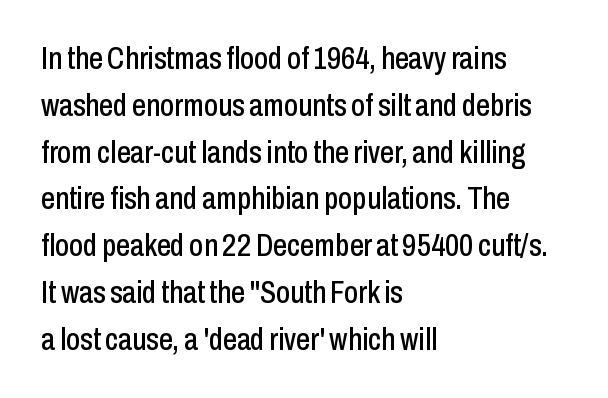
The image shows 31 px condensed sans-serif type, upright; set left-aligned, normal line spacing (1.51x), normal letter spacing, not underlined; low stroke contrast and a medium x-height.
